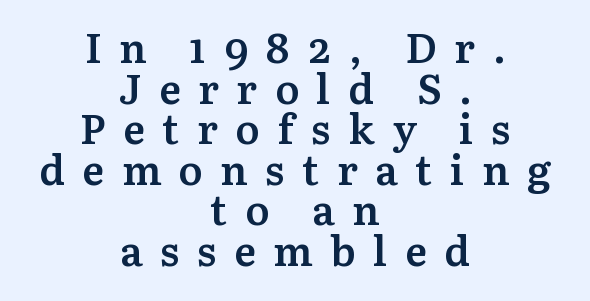
A clean baseline with only descenders dipping below it. A bit beefed up — I'd call it semibold rather than bold. It's the straight-up-and-down kind of type. This rendering uses center alignment, leaving both contours irregular but symmetric. Successive baselines arrive quickly, one right under another.
